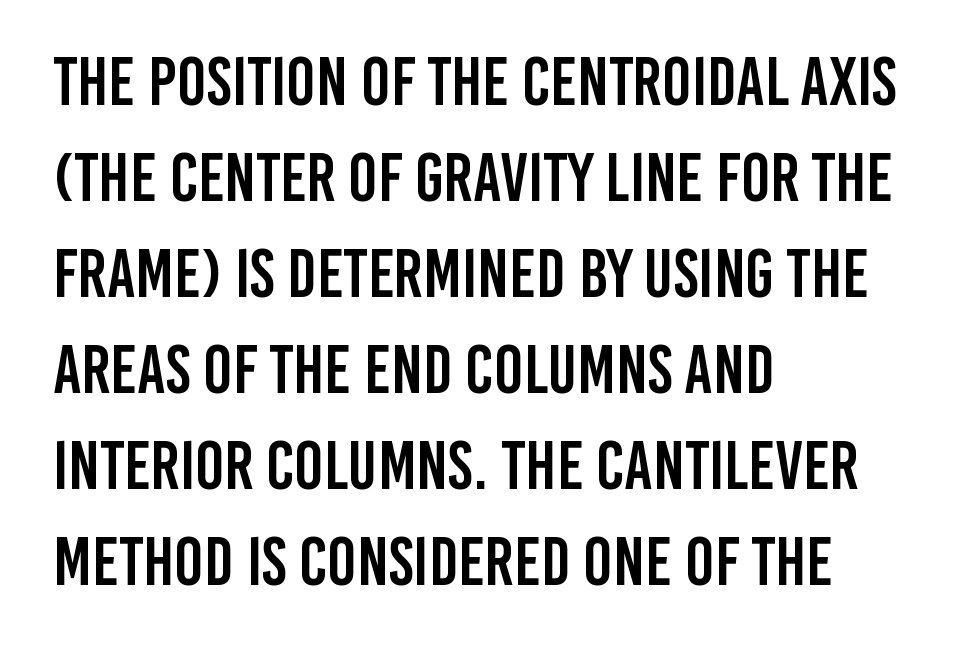
The image shows 69 px condensed sans-serif type, upright; set left-aligned, normal line spacing (1.39x), normal letter spacing, not underlined; low stroke contrast and a large x-height.
